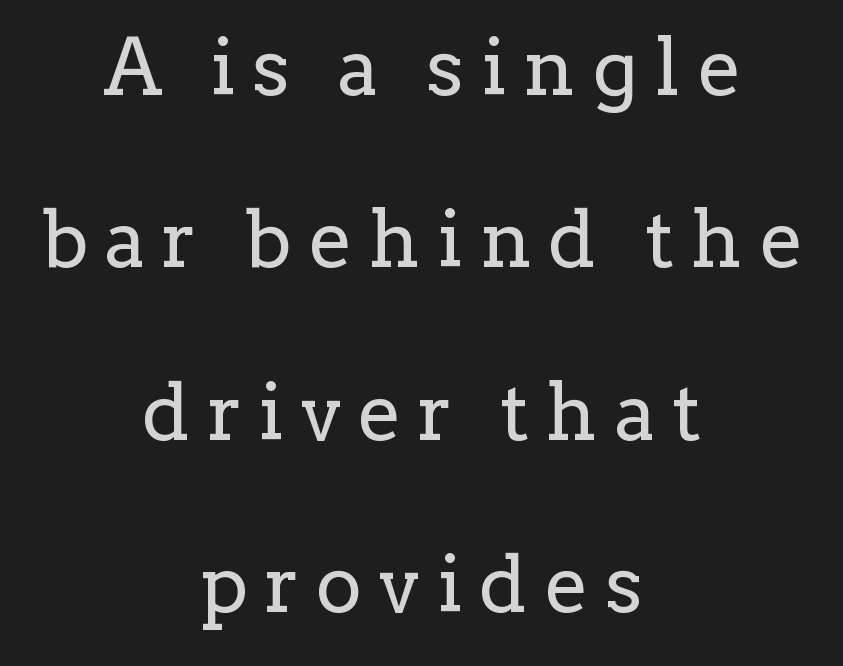
The image shows 78 px regular-weight serif type, upright; set centered, loose line spacing (2.21x), unusually wide letter spacing (+0.22 em), not underlined; low stroke contrast and a medium x-height.
